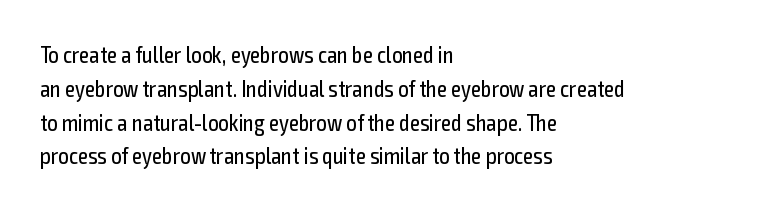
{"italic": "no", "bold": "no", "underline": "no", "align": "left", "line_spacing": "normal", "line_spacing_ratio": 1.47, "letter_spacing": "normal", "letter_spacing_em": 0.0, "glyph_px": 23}
